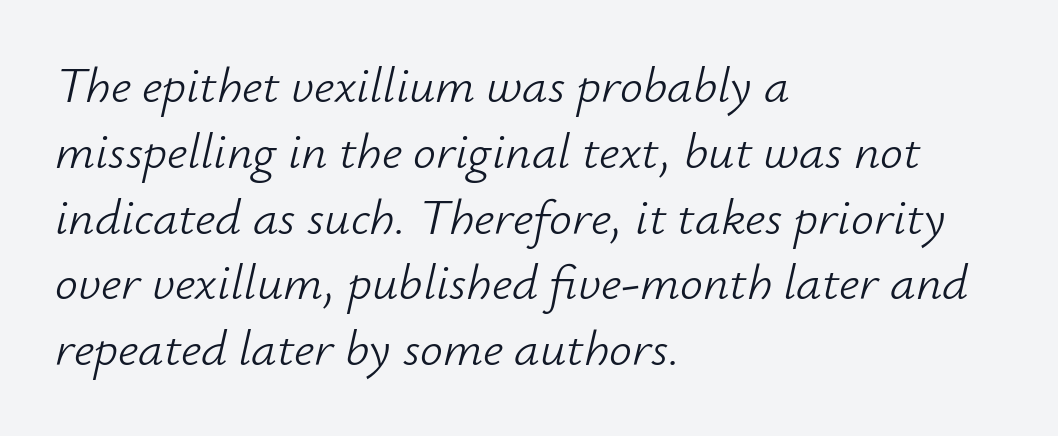
The block of text has a typical density, with ordinary space between rows. These lines are set flush left with a ragged right edge. Compared with a typical body face, this is equally light or lighter still. Yep, that's italic — everything's leaning. The space directly below the letters is spotless. Each letter keeps its own natural width here, so spacing adapts to shape.
